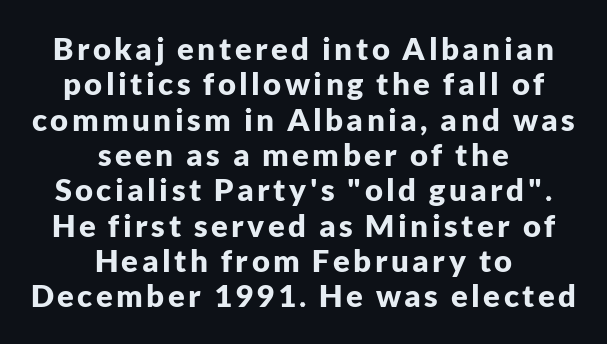
{"serif": "no", "italic": "no", "bold": "yes", "weight": "bold", "width": "normal", "stroke_contrast": "low", "x_height": "medium", "monospaced": "no", "underline": "no", "align": "center", "line_spacing": "tight", "line_spacing_ratio": 1.14, "glyph_px": 31}
